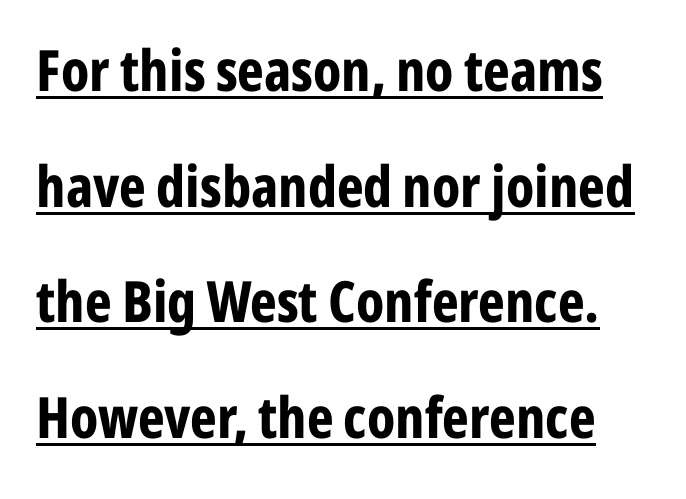
Q: Is the text bold? A: Yes.
Q: Is the text italic (slanted)? A: No, it is upright.
Q: Is the typeface a serif or a sans-serif typeface? A: Sans-serif.
Q: Is the text underlined? A: Yes.
Q: Is the spacing between letters normal or unusually wide? A: Normal.
Q: Is the spacing between lines tight, normal or loose? A: Loose.
Q: Width (condensed, normal, or wide)? A: Condensed.
Q: Stroke contrast? A: Low.
Q: x-height? A: Medium.
Q: Monospaced? A: No.
